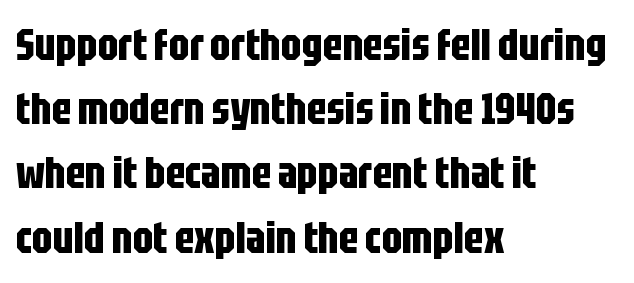
This is sans-serif lettering, the kind often seen on screens and signage. The ragged edge is on the right, which tells us the setting is flush left. Default kerning and tracking; the words read as compact shapes. A roman cut, with each character standing at attention. In terms of leading, this rendering sits right in the middle.
